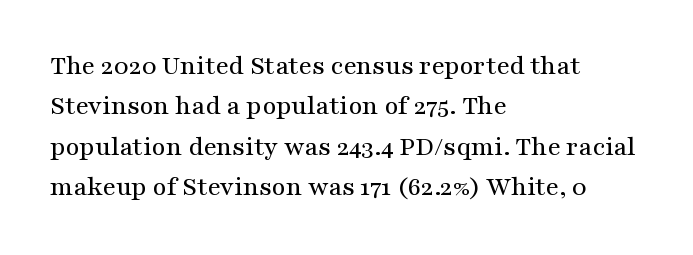
{"italic": "no", "underline": "no", "align": "left", "line_spacing": "normal", "line_spacing_ratio": 1.5, "letter_spacing": "normal", "letter_spacing_em": 0.0, "glyph_px": 27}
